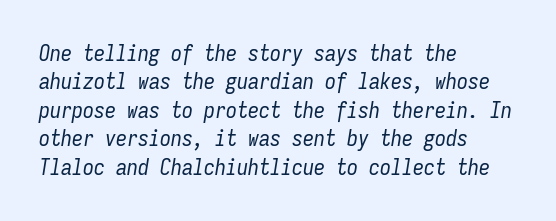
Q: Is the text bold? A: No.
Q: Is the text italic (slanted)? A: Yes, it leans right by about 9 degrees.
Q: Is the text underlined? A: No.
Q: How is the paragraph aligned? A: Left-aligned.
Q: Is the spacing between letters normal or unusually wide? A: Normal.
Q: Is the spacing between lines tight, normal or loose? A: Normal.
